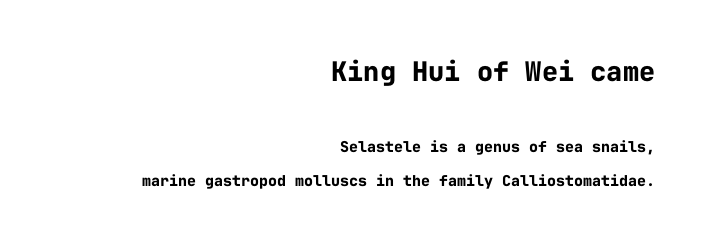
The image shows 27 px bold type, upright; set right-aligned, loose line spacing (2.28x), normal letter spacing, not underlined; the first (top) block is 1.8x larger.
